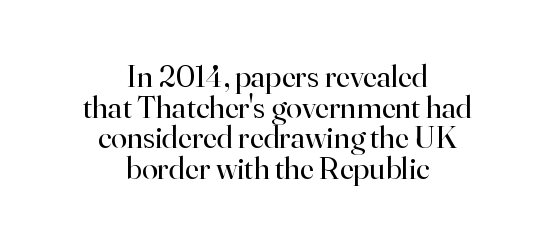
Q: Is the text bold? A: No.
Q: Is the text italic (slanted)? A: No, it is upright.
Q: Is the typeface a serif or a sans-serif typeface? A: Serif.
Q: Is the text underlined? A: No.
Q: How is the paragraph aligned? A: Centered.
Q: Is the spacing between letters normal or unusually wide? A: Normal.
Q: Is the spacing between lines tight, normal or loose? A: Tight.
Q: Width (condensed, normal, or wide)? A: Normal.
Q: Stroke contrast? A: High.
Q: x-height? A: Small.
Q: Monospaced? A: No.
